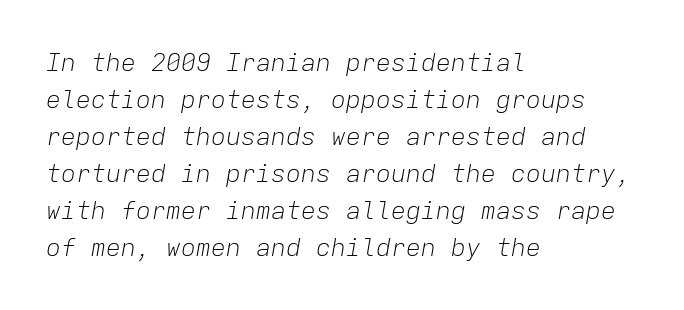
{"italic": "yes", "lean": "right", "slant_degrees": 9, "bold": "no", "underline": "no", "align": "left", "line_spacing": "normal", "line_spacing_ratio": 1.48, "letter_spacing": "normal", "letter_spacing_em": 0.0, "glyph_px": 25}
